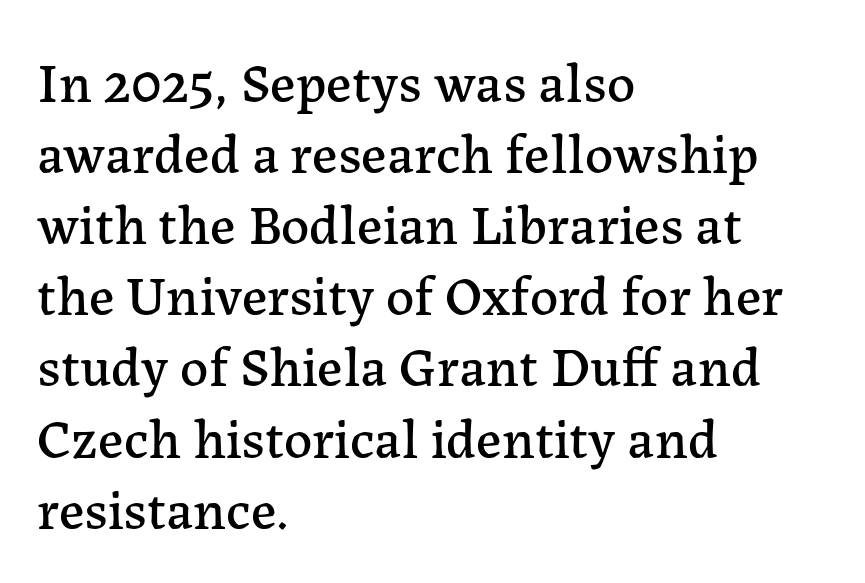
Q: Is the text italic (slanted)? A: No, it is upright.
Q: Is the typeface a serif or a sans-serif typeface? A: Serif.
Q: Is the text underlined? A: No.
Q: How is the paragraph aligned? A: Left-aligned.
Q: Is the spacing between letters normal or unusually wide? A: Normal.
Q: Is the spacing between lines tight, normal or loose? A: Normal.
Q: Width (condensed, normal, or wide)? A: Normal.
Q: Stroke contrast? A: Low.
Q: x-height? A: Medium.
Q: Monospaced? A: No.
